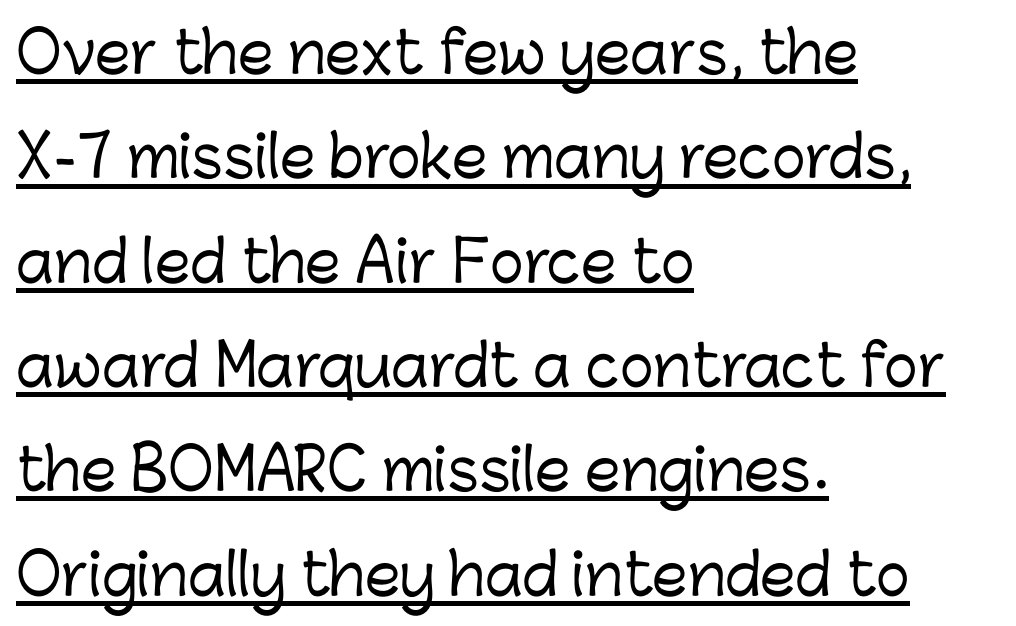
A typesetter would call this zero additional tracking. The paragraph shown leans on its left margin. These lines are rendered in a variable-pitch font. The letters stand straight up with perfectly vertical stems. The rendering uses the underline text-decoration. Observe the absence of serifs on each vertical stroke in this sample.
